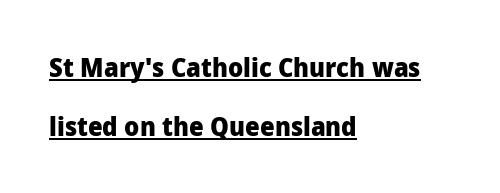
Plenty of ink on the page — the face is bold. Notice how the passage keeps a crisp vertical edge on the left only. A rule runs beneath these lines of type. Horizontal bands of white between lines are thick stripes. The type sits square on the baseline with zero lean. A typesetter would call this zero additional tracking.
